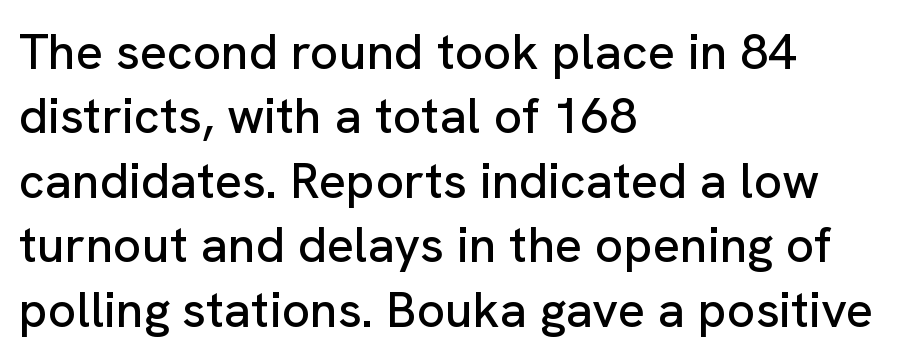
A typesetter would call this zero additional tracking. Serifs: no, the terminals of the letterforms are clean. This sample keeps an unexceptional amount of space between lines. Proportional: the letters do not fall into vertical columns. Bare-footed words on every line. The paragraph shown leans on its left margin.
